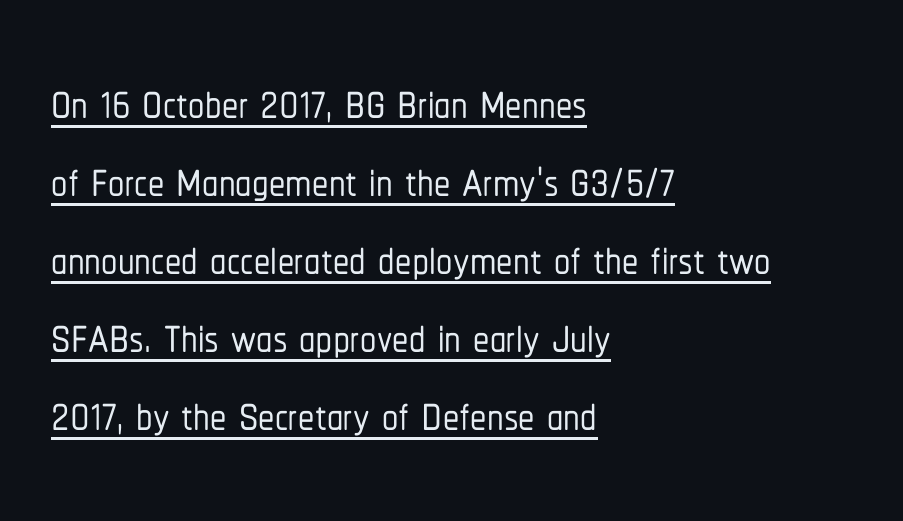
{"serif": "no", "italic": "no", "width": "condensed", "stroke_contrast": "low", "x_height": "medium", "monospaced": "no", "underline": "yes", "align": "left", "line_spacing_ratio": 1.2, "letter_spacing": "normal", "letter_spacing_em": 0.0, "glyph_px": 65}
